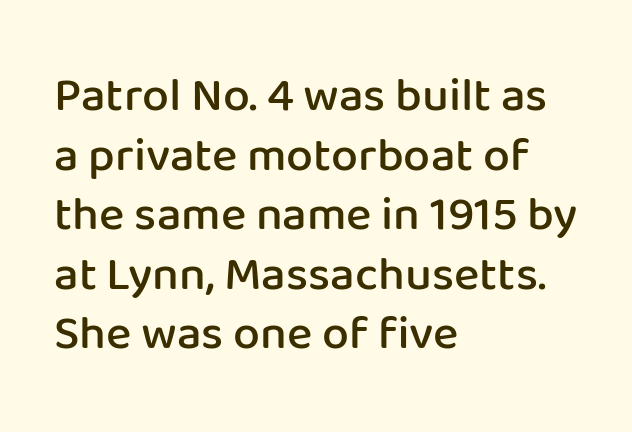
This is moderately heavy type, rendered in semibold. Character widths vary here, with narrow letters taking less room than wide ones. The lines in this sample share a left origin and differ only in where they stop. Ascenders rise straight up at ninety degrees. The foot of each line stays bare and open. Grotesque or geometric, the face here clearly has no serifs.
